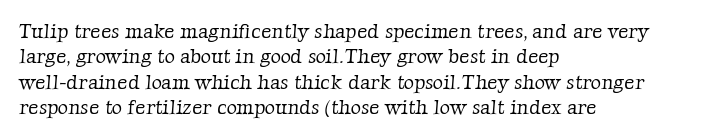
The image shows 20 px text type; set left-aligned, normal line spacing (1.27x), normal letter spacing, not underlined.
